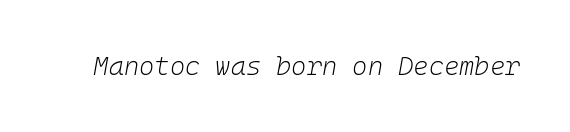
The image shows 26 px text type, italic (leaning right); set normal letter spacing, not underlined.
